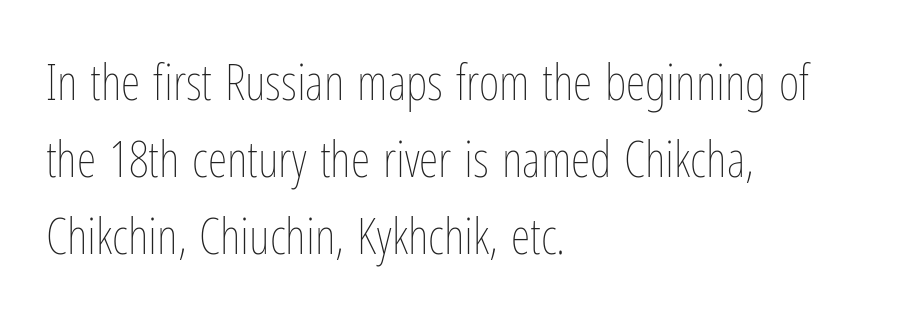
{"italic": "no", "bold": "no", "weight": "thin", "width": "condensed", "stroke_contrast": "low", "x_height": "medium", "monospaced": "no", "underline": "no", "align": "left", "line_spacing": "normal", "line_spacing_ratio": 1.54, "letter_spacing": "normal", "letter_spacing_em": 0.0, "glyph_px": 50}
